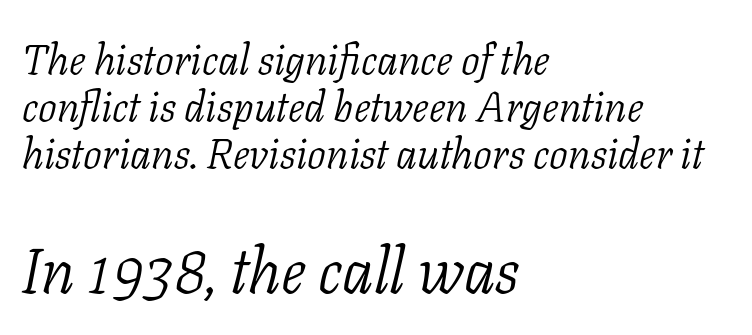
The image shows 63 px light serif type, italic (leaning right); set left-aligned, tight line spacing (1.12x), normal letter spacing, not underlined; the second (bottom) block is 1.5x larger; low stroke contrast and a medium x-height.
